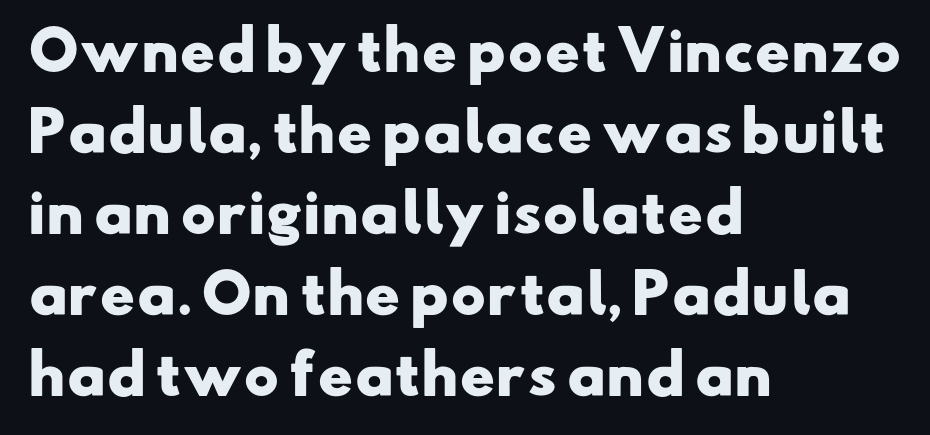
The image shows 53 px heavy, wide sans-serif type; set left-aligned, normal line spacing (1.53x), normal letter spacing, not underlined; low stroke contrast and a small x-height.
